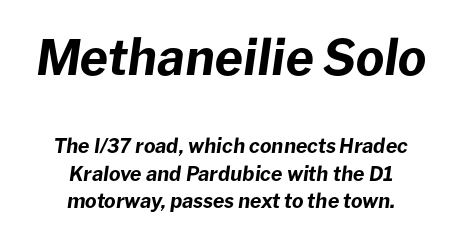
The image shows 49 px bold type, italic (leaning right); set centered, normal line spacing (1.37x), normal letter spacing, not underlined; the first (top) block is 2.45x larger; low stroke contrast and a medium x-height.
